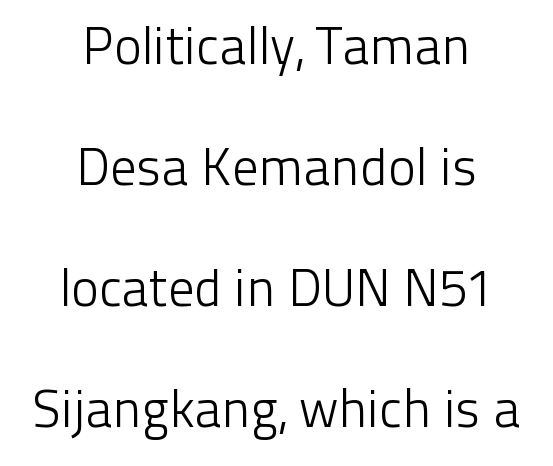
A light-to-regular cut is what we see here. Caption: multi-line text, centered on the measure. Is there any slant? The stems are plumb. The space beneath each line is pristine and unruled. Each letter's strokes conclude bluntly, with no projecting serifs. A great deal of white space separates one row of letters from the next.
